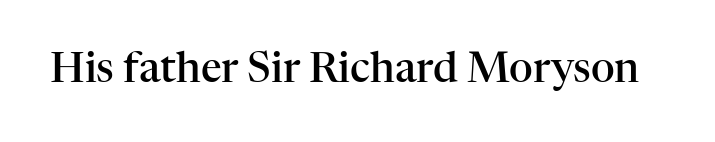
{"serif": "yes", "italic": "no", "bold": "semi", "weight": "semibold", "width": "normal", "stroke_contrast": "high", "x_height": "medium", "monospaced": "no", "underline": "no", "letter_spacing": "normal", "letter_spacing_em": 0.0, "glyph_px": 41}
